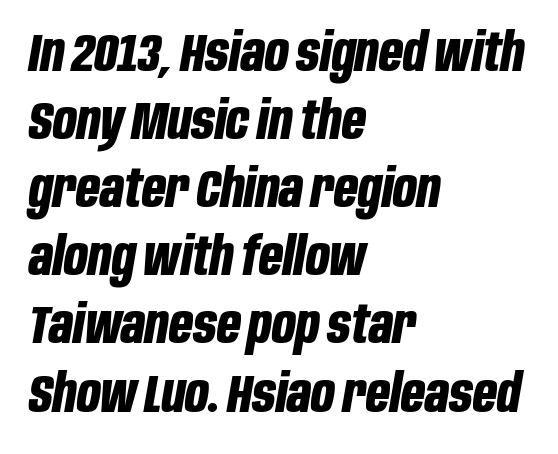
{"italic": "yes", "lean": "right", "slant_degrees": 10, "bold": "yes", "weight": "bold", "width": "condensed", "stroke_contrast": "low", "x_height": "large", "monospaced": "no", "underline": "no", "align": "left", "line_spacing": "normal", "line_spacing_ratio": 1.31, "letter_spacing": "normal", "letter_spacing_em": 0.0, "glyph_px": 52}
